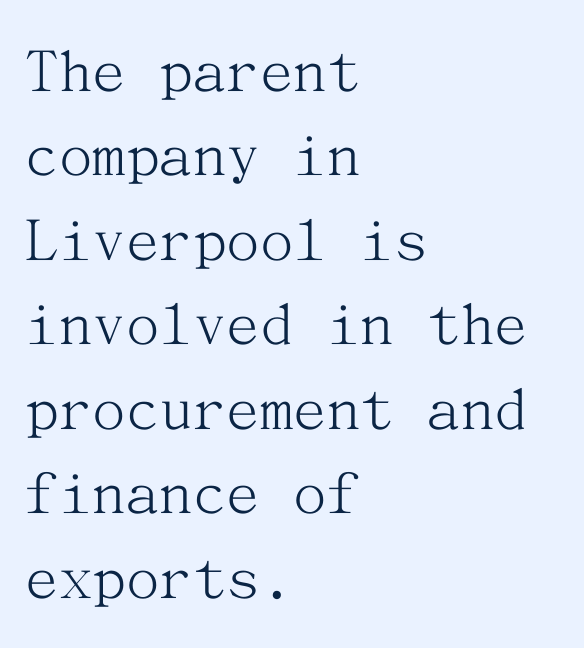
The image shows 67 px light serif type, upright; set left-aligned, normal line spacing (1.26x), normal letter spacing, not underlined; medium stroke contrast and a medium x-height.
